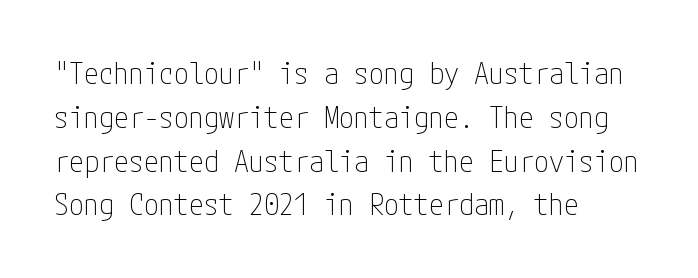
Q: Is the text bold? A: No.
Q: Is the text italic (slanted)? A: No, it is upright.
Q: Is the typeface a serif or a sans-serif typeface? A: Sans-serif.
Q: Is the text underlined? A: No.
Q: How is the paragraph aligned? A: Left-aligned.
Q: Is the spacing between letters normal or unusually wide? A: Normal.
Q: Is the spacing between lines tight, normal or loose? A: Normal.
Q: Width (condensed, normal, or wide)? A: Condensed.
Q: Stroke contrast? A: Low.
Q: x-height? A: Medium.
